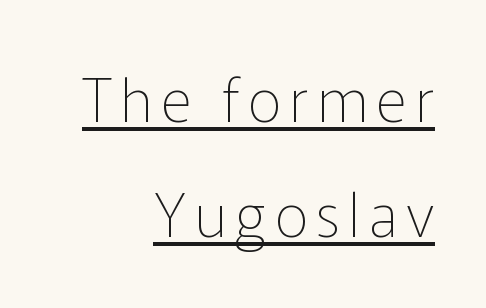
Q: Is the text bold? A: No.
Q: Is the text italic (slanted)? A: No, it is upright.
Q: Is the typeface a serif or a sans-serif typeface? A: Sans-serif.
Q: Is the text underlined? A: Yes.
Q: How is the paragraph aligned? A: Right-aligned.
Q: Is the spacing between lines tight, normal or loose? A: Loose.
Q: Width (condensed, normal, or wide)? A: Normal.
Q: Stroke contrast? A: Low.
Q: x-height? A: Medium.
Q: Monospaced? A: No.
